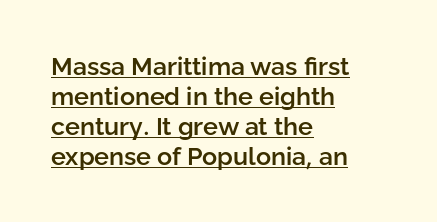
Characters remain perfectly vertical along every line. The typesetting leans somewhat heavy: a semibold. Observe the ordinary spacing: letters are neighbours, not strangers. Does a line run under the words? Yes, clearly.
